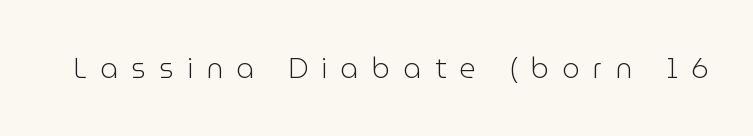
{"serif": "no", "italic": "no", "bold": "no", "weight": "light", "width": "normal", "stroke_contrast": "low", "x_height": "medium", "monospaced": "no", "underline": "no", "letter_spacing": "wide", "letter_spacing_em": 0.47, "glyph_px": 28}
